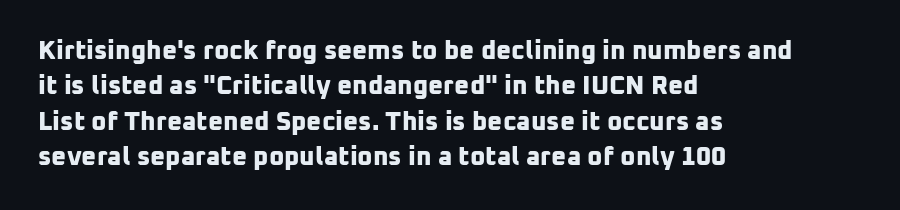
Q: Is the text bold? A: Yes.
Q: Is the text underlined? A: No.
Q: How is the paragraph aligned? A: Left-aligned.
Q: Is the spacing between letters normal or unusually wide? A: Normal.
Q: Is the spacing between lines tight, normal or loose? A: Normal.
